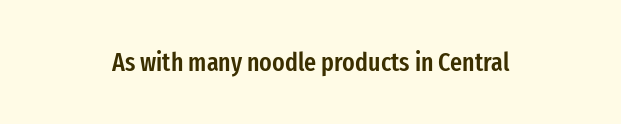
{"italic": "no", "bold": "semi", "underline": "no", "letter_spacing": "normal", "letter_spacing_em": 0.0, "glyph_px": 26}
